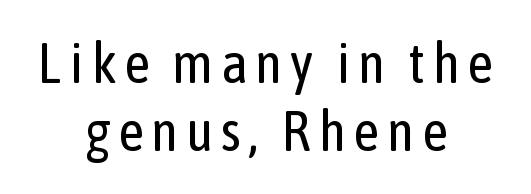
{"serif": "no", "italic": "no", "bold": "no", "weight": "regular", "width": "condensed", "stroke_contrast": "low", "x_height": "medium", "monospaced": "no", "underline": "no", "align": "center", "line_spacing_ratio": 1.2, "glyph_px": 57}
